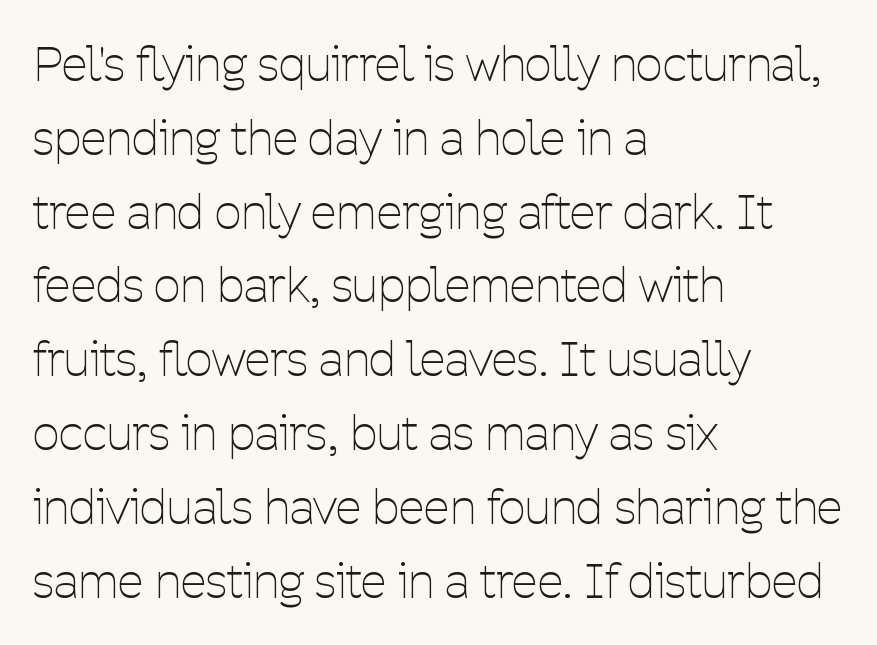
{"serif": "no", "italic": "no", "bold": "no", "weight": "thin", "width": "condensed", "stroke_contrast": "low", "x_height": "medium", "monospaced": "no", "underline": "no", "align": "left", "line_spacing": "normal", "line_spacing_ratio": 1.57, "letter_spacing": "normal", "letter_spacing_em": 0.0, "glyph_px": 47}
